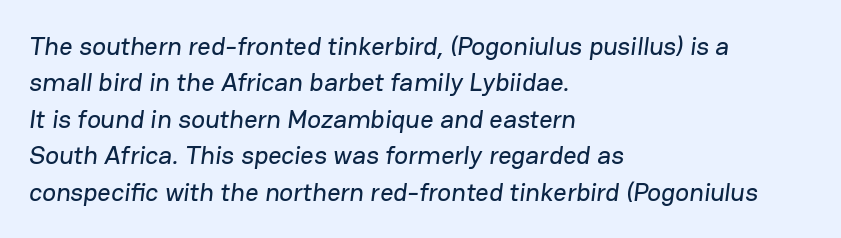
The image shows 26 px text type; set left-aligned, normal line spacing (1.4x), normal letter spacing, not underlined.
